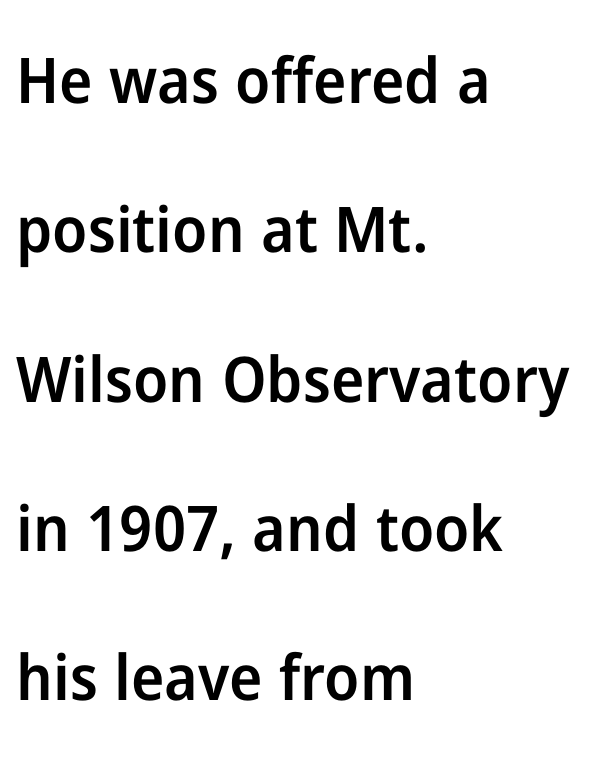
{"serif": "no", "italic": "no", "bold": "semi", "weight": "semibold", "width": "normal", "stroke_contrast": "low", "x_height": "medium", "monospaced": "no", "underline": "no", "align": "left", "line_spacing": "loose", "line_spacing_ratio": 2.37, "letter_spacing": "normal", "letter_spacing_em": 0.0, "glyph_px": 63}
